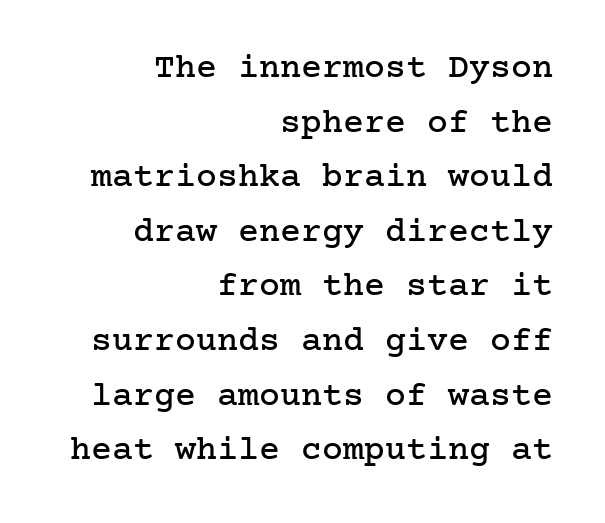
Q: Is the text italic (slanted)? A: No, it is upright.
Q: Is the typeface a serif or a sans-serif typeface? A: Serif.
Q: Is the text underlined? A: No.
Q: How is the paragraph aligned? A: Right-aligned.
Q: Is the spacing between letters normal or unusually wide? A: Normal.
Q: Is the spacing between lines tight, normal or loose? A: Normal.
Q: Width (condensed, normal, or wide)? A: Normal.
Q: Stroke contrast? A: Low.
Q: x-height? A: Medium.
